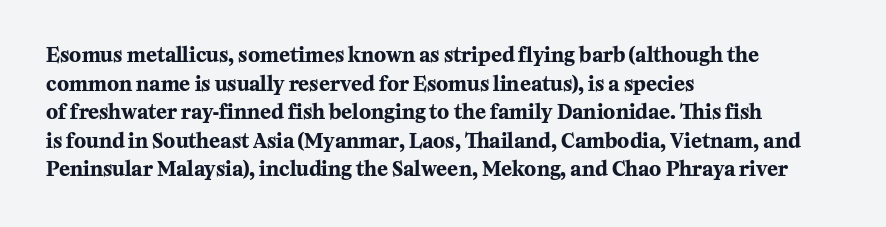
This sample uses an upright cut, with every glyph sitting square on the baseline. Only glyphs here, with clear space below each row. Visually the block forms a straight wall on the left and a jagged coastline on the right. Its strokes are broad and dark, the hallmark of bold type. This block has exactly the height ordinary leading produces. The passage shown has conventional tracking throughout.
